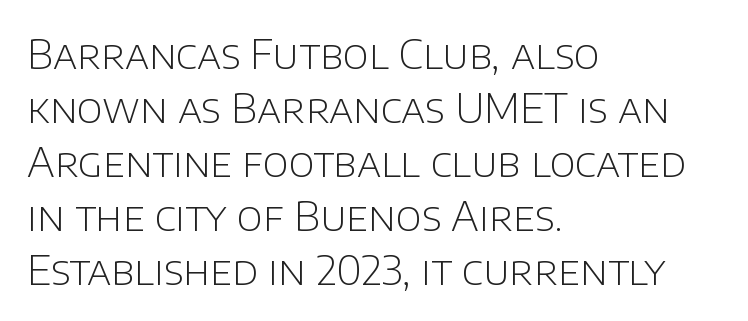
{"serif": "no", "italic": "no", "bold": "no", "weight": "light", "width": "normal", "stroke_contrast": "low", "x_height": "large", "monospaced": "no", "underline": "no", "align": "left", "line_spacing": "normal", "line_spacing_ratio": 1.35, "letter_spacing": "normal", "letter_spacing_em": 0.0, "glyph_px": 40}
